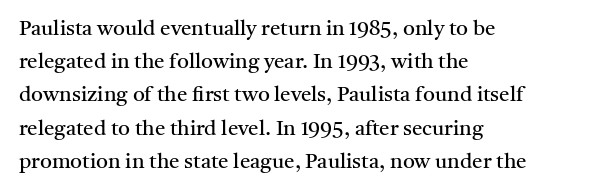
Q: Is the text bold? A: No.
Q: Is the text italic (slanted)? A: No, it is upright.
Q: Is the text underlined? A: No.
Q: How is the paragraph aligned? A: Left-aligned.
Q: Is the spacing between letters normal or unusually wide? A: Normal.
Q: Is the spacing between lines tight, normal or loose? A: Normal.
